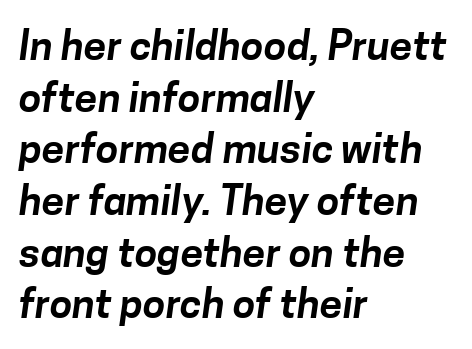
{"serif": "no", "width": "normal", "stroke_contrast": "low", "x_height": "medium", "monospaced": "no", "underline": "no", "align": "left", "line_spacing": "normal", "line_spacing_ratio": 1.26, "letter_spacing": "normal", "letter_spacing_em": 0.0, "glyph_px": 41}
